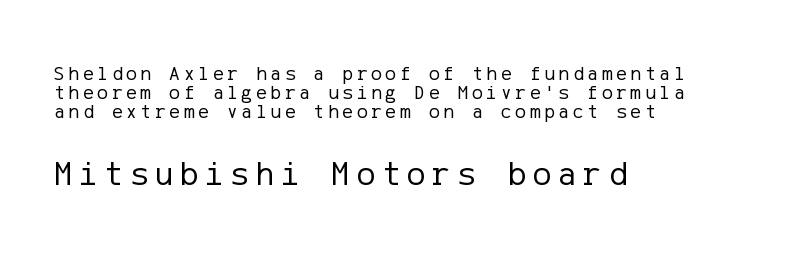
{"serif": "no", "italic": "no", "bold": "no", "weight": "regular", "width": "normal", "stroke_contrast": "low", "x_height": "medium", "underline": "no", "align": "left", "line_spacing": "tight", "line_spacing_ratio": 0.96, "larger_block": "second", "size_ratio": 1.75, "glyph_px": 35}
